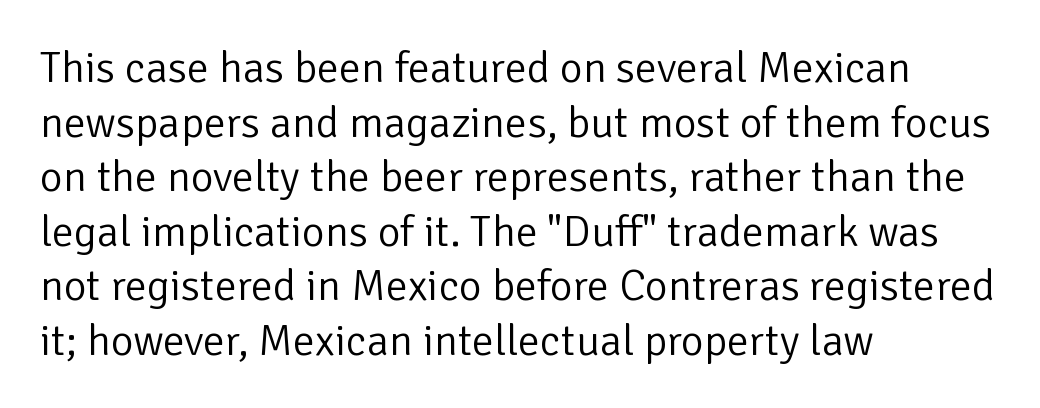
The image shows 44 px light sans-serif type, upright; set left-aligned, line spacing 1.24x, normal letter spacing, not underlined; low stroke contrast and a medium x-height.
